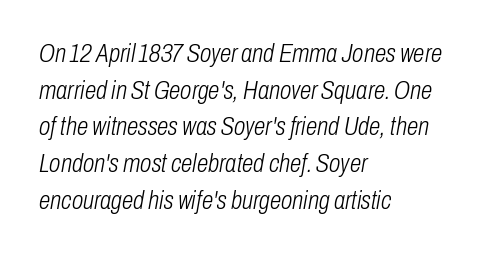
The image shows 26 px text type, italic (leaning right); set left-aligned, normal line spacing (1.41x), normal letter spacing, not underlined.
